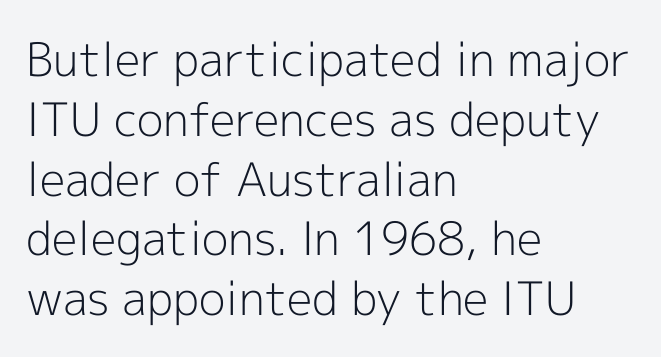
You can tell it's not italic because the verticals are truly vertical. The type family on display is of the sans-serif kind. The rendering keeps characters at their native spacing. Each row of text sits above clean, open space. Interline gaps are of average width in this sample. Caption: multi-line text, flush left, ragged right.
